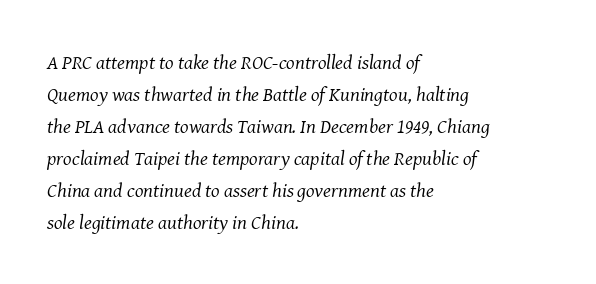
The image shows 20 px text type, italic (leaning right); set left-aligned, normal line spacing (1.6x), normal letter spacing, not underlined.
